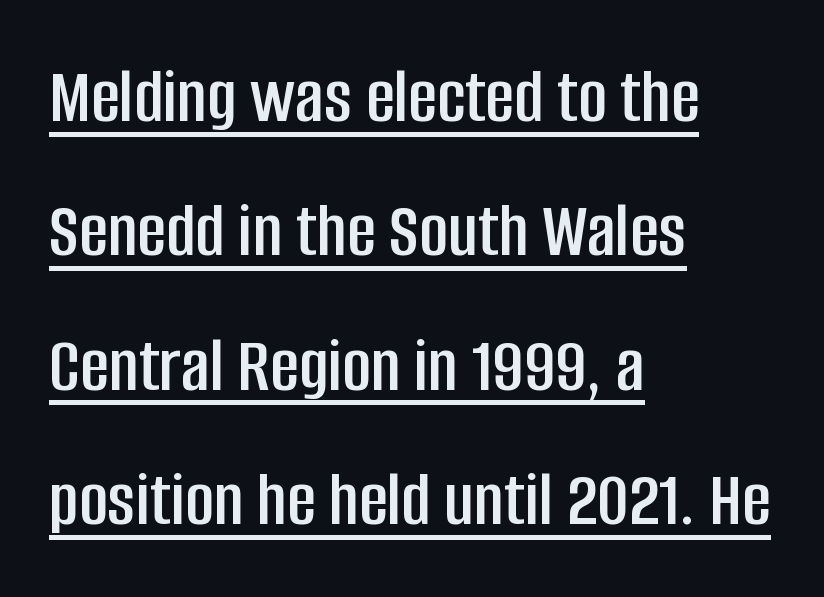
Vertically, the passage feels balanced, rows spaced as you'd expect. Letterform terminals end flat and unadorned throughout the passage. Emphasis is given by a line drawn under the lettering. Is this a fixed-width face? No — the glyphs have proportional, varying widths. Unlike italic type, these characters show no tilt at all. The setting favours the left margin, as ordinary paragraphs usually do.
